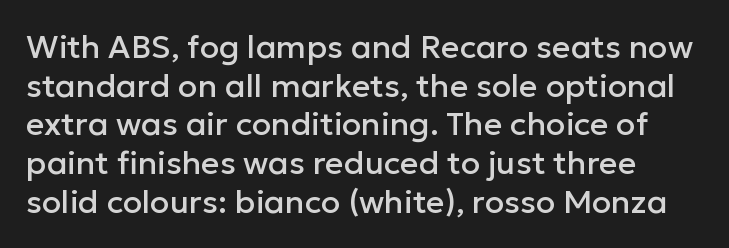
Q: Is the text italic (slanted)? A: No, it is upright.
Q: Is the typeface a serif or a sans-serif typeface? A: Sans-serif.
Q: Is the text underlined? A: No.
Q: Is the spacing between letters normal or unusually wide? A: Normal.
Q: Width (condensed, normal, or wide)? A: Normal.
Q: Stroke contrast? A: Low.
Q: x-height? A: Medium.
Q: Monospaced? A: No.
